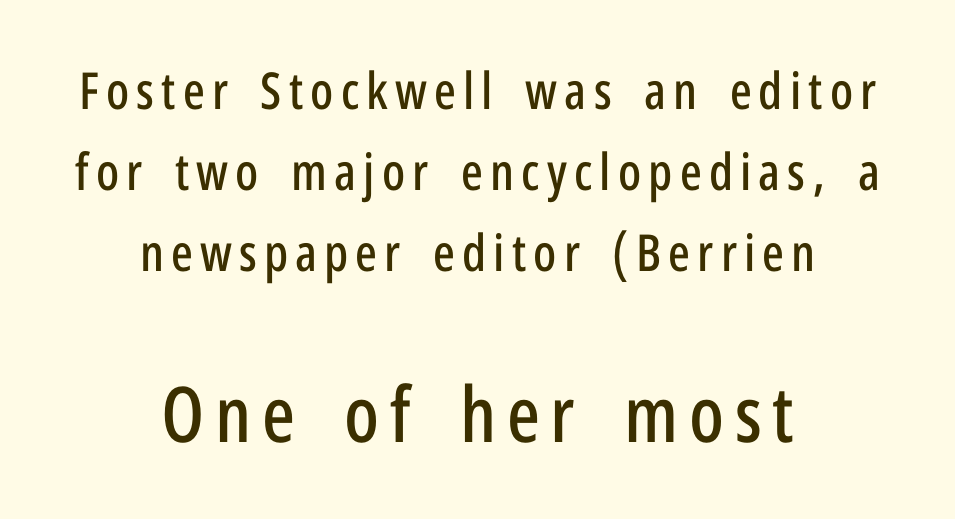
Look at the bottom of the vertical strokes: they stop flat, with no serifs. The space directly below the letters is spotless. Line starts and ends both wander, symmetrically. Varying glyph widths throughout — classic text-font behaviour. Vertical strokes here are truly vertical.
